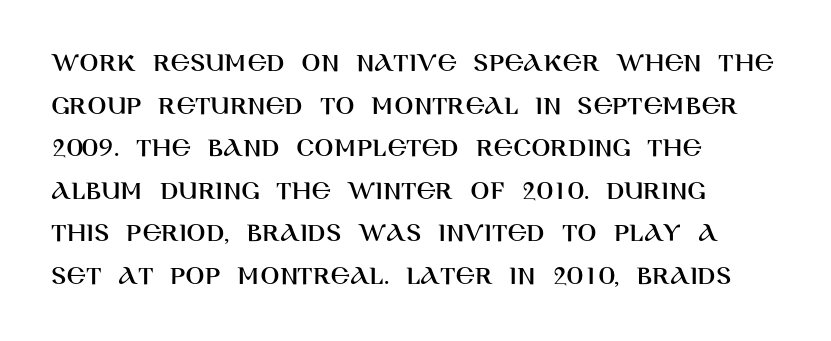
The tracking reads as untouched default to a designer's eye. Has an underline been added? It has not. Does the leading feel generous? No, just average. The letters carry no serifs — their stems end cleanly without finishing strokes.
